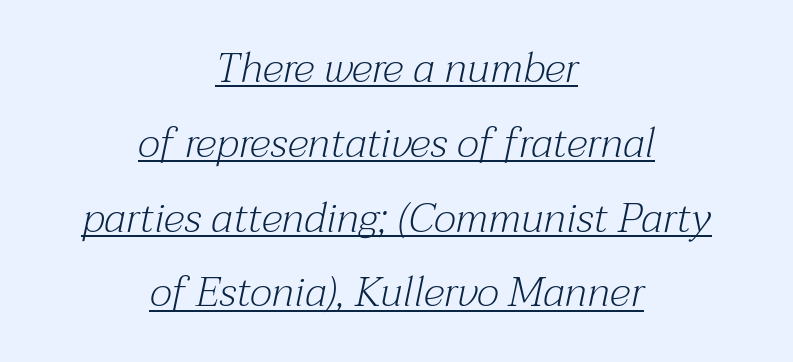
Q: Is the text bold? A: No.
Q: Is the text italic (slanted)? A: Yes, it leans right by about 12 degrees.
Q: Is the typeface a serif or a sans-serif typeface? A: Serif.
Q: Is the text underlined? A: Yes.
Q: How is the paragraph aligned? A: Centered.
Q: Is the spacing between letters normal or unusually wide? A: Normal.
Q: Width (condensed, normal, or wide)? A: Normal.
Q: Stroke contrast? A: Medium.
Q: x-height? A: Medium.
Q: Monospaced? A: No.
